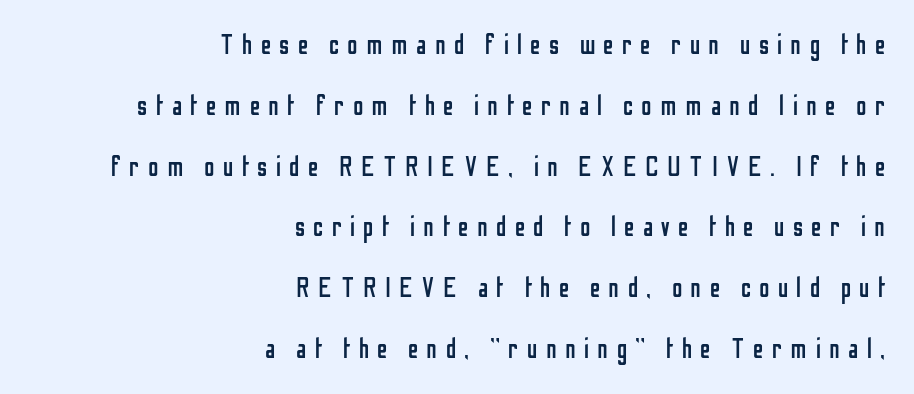
Q: Is the text bold? A: No.
Q: Is the text italic (slanted)? A: No, it is upright.
Q: Is the typeface a serif or a sans-serif typeface? A: Sans-serif.
Q: Is the text underlined? A: No.
Q: How is the paragraph aligned? A: Right-aligned.
Q: Is the spacing between letters normal or unusually wide? A: Unusually wide.
Q: Is the spacing between lines tight, normal or loose? A: Loose.
Q: Width (condensed, normal, or wide)? A: Condensed.
Q: Stroke contrast? A: Low.
Q: x-height? A: Medium.
Q: Monospaced? A: No.
